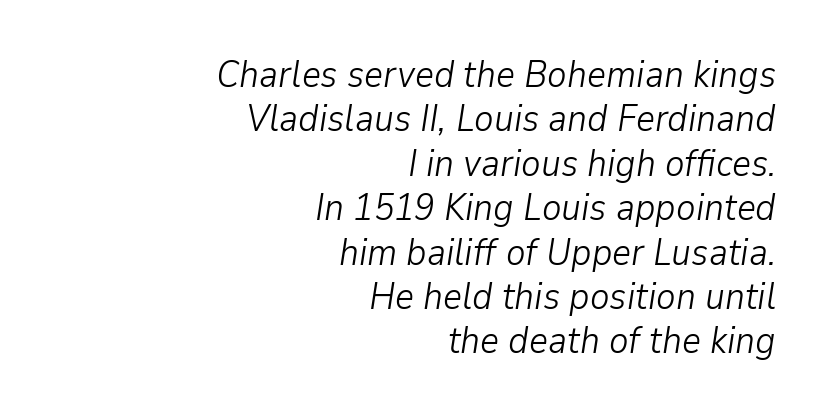
{"italic": "yes", "lean": "right", "slant_degrees": 9, "bold": "no", "weight": "light", "width": "normal", "stroke_contrast": "low", "x_height": "medium", "monospaced": "no", "underline": "no", "align": "right", "line_spacing_ratio": 1.2, "letter_spacing": "normal", "letter_spacing_em": 0.0, "glyph_px": 37}
